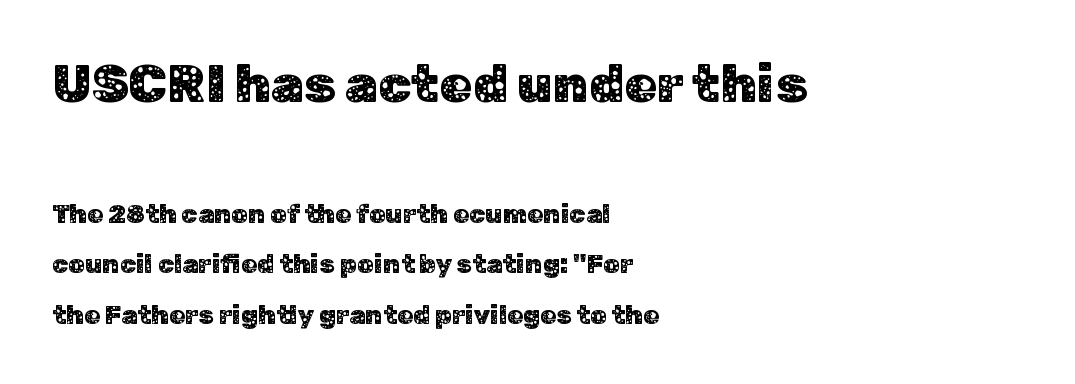
Here the glyphs are tracked normally, forming tight word shapes. The rendering shows plain stroke endings on the letterforms — a sans-serif design. The area under the type is left untouched. The setting favours the left margin, as ordinary paragraphs usually do.
